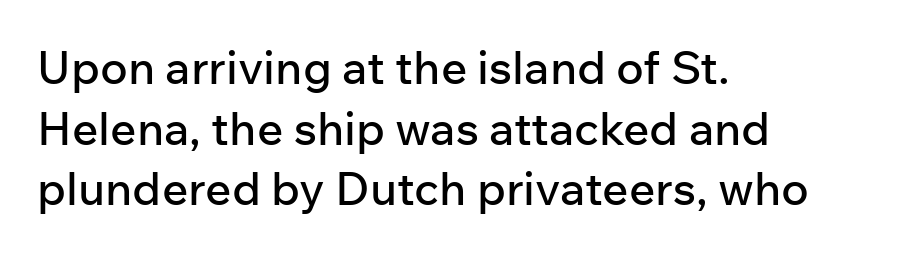
The image shows 46 px sans-serif type, upright; set left-aligned, normal line spacing (1.32x), normal letter spacing, not underlined; low stroke contrast and a medium x-height.
